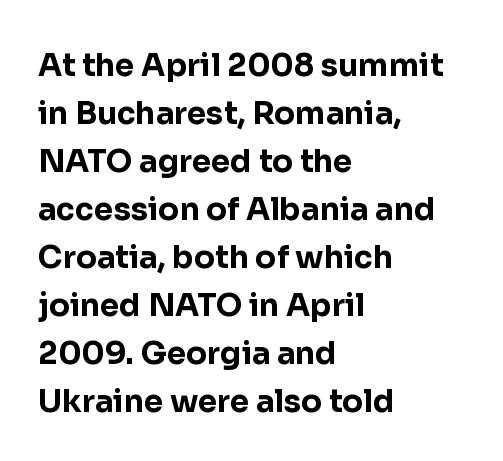
Q: Is the text bold? A: Yes.
Q: Is the text italic (slanted)? A: No, it is upright.
Q: Is the typeface a serif or a sans-serif typeface? A: Sans-serif.
Q: Is the text underlined? A: No.
Q: How is the paragraph aligned? A: Left-aligned.
Q: Is the spacing between letters normal or unusually wide? A: Normal.
Q: Is the spacing between lines tight, normal or loose? A: Normal.
Q: Width (condensed, normal, or wide)? A: Normal.
Q: Stroke contrast? A: Low.
Q: x-height? A: Medium.
Q: Monospaced? A: No.
